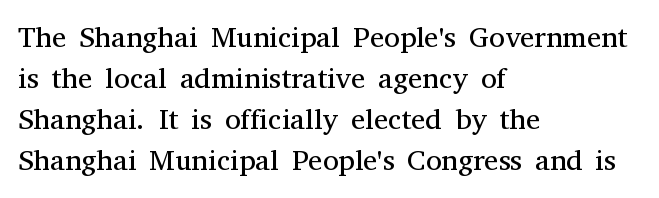
{"serif": "yes", "italic": "no", "bold": "no", "weight": "regular", "width": "normal", "stroke_contrast": "medium", "x_height": "medium", "monospaced": "no", "underline": "no", "align": "left", "line_spacing": "normal", "line_spacing_ratio": 1.41, "letter_spacing": "normal", "letter_spacing_em": 0.0, "glyph_px": 29}
